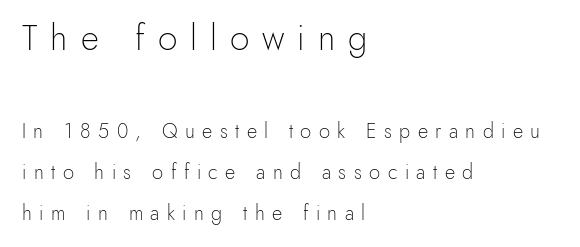
{"serif": "no", "italic": "no", "bold": "no", "weight": "light", "width": "normal", "x_height": "small", "monospaced": "no", "underline": "no", "align": "left", "line_spacing": "loose", "line_spacing_ratio": 2.06, "letter_spacing": "wide", "letter_spacing_em": 0.37, "larger_block": "first", "size_ratio": 1.75, "glyph_px": 35}
